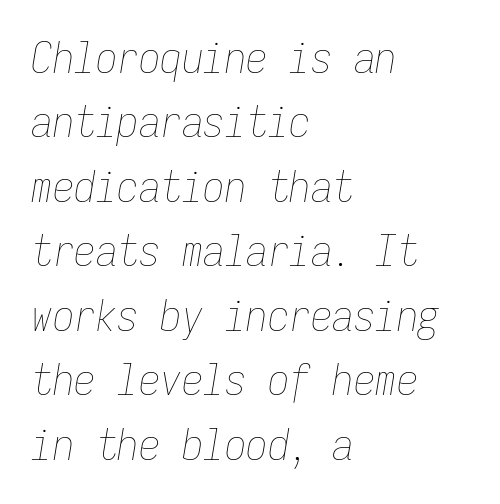
The image shows 43 px thin, condensed type, italic (leaning right), monospaced; set left-aligned, normal line spacing (1.5x), normal letter spacing, not underlined; low stroke contrast and a medium x-height.
